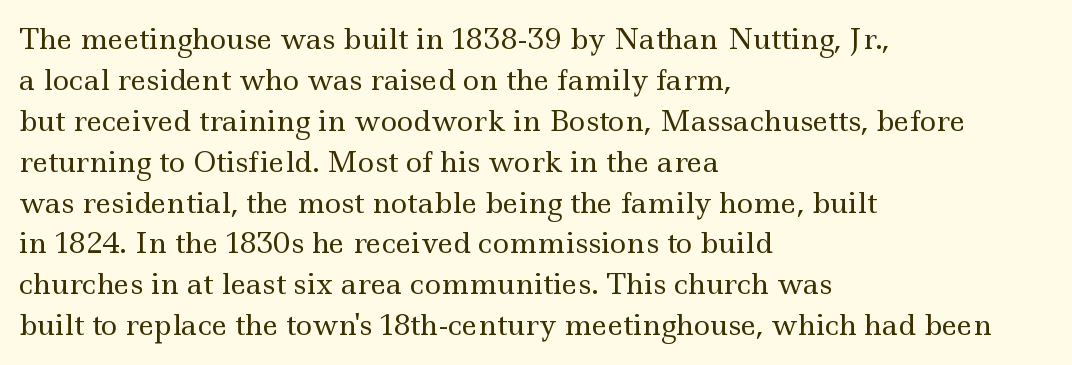
These lines are set flush left with a ragged right edge. Bare-footed words on every line. Interline gaps are of average width in this sample. No extra ink here — the face is not bold. The text was rendered using a seriffed face with decorative stroke endings.
